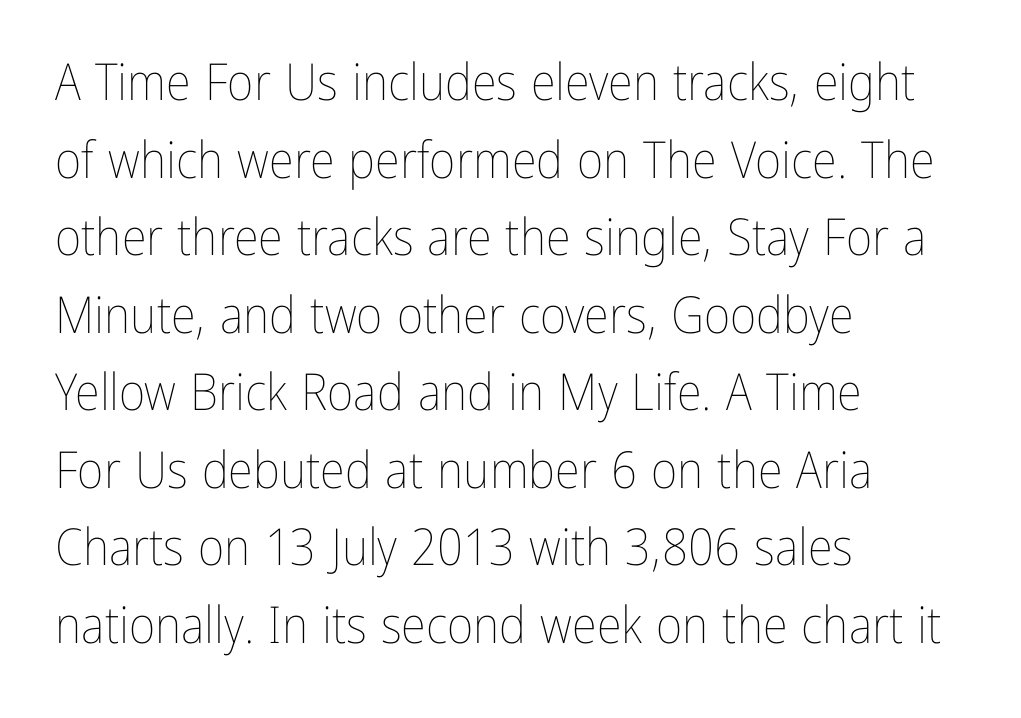
Varying glyph widths throughout — classic text-font behaviour. Unlike italic type, these characters show no tilt at all. Letters have the restrained weight of plain body copy at most. Nobody drew a line under any word here.
